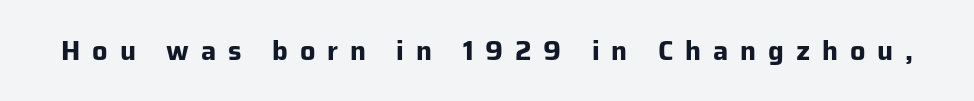
The image shows 27 px bold type, upright; set unusually wide letter spacing (+0.44 em), not underlined.
